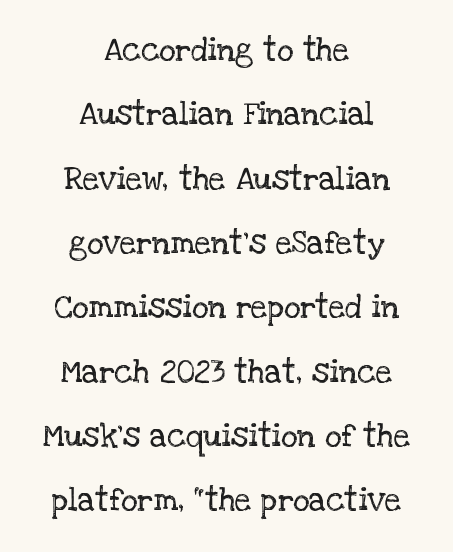
These lines are composed in type with serifs. The text block is weighted toward neither margin, spreading evenly from the middle. Bare-footed words on every line. Varying glyph widths throughout — classic text-font behaviour. Designer's note — italics off, roman on.
